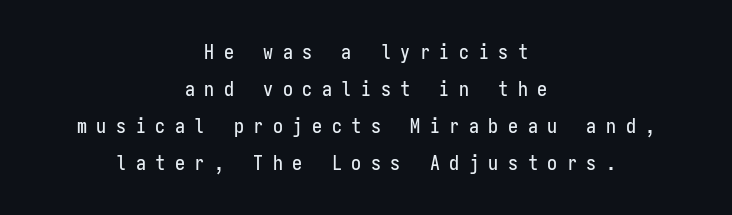
The type is letterspaced generously, with wide tracking. The area under the type is left untouched. Alignment: centered. Posture: straight, roman, zero tilt.
